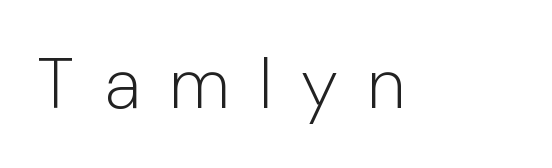
{"serif": "no", "italic": "no", "bold": "no", "weight": "light", "width": "normal", "stroke_contrast": "low", "x_height": "medium", "monospaced": "no", "underline": "no", "letter_spacing": "wide", "letter_spacing_em": 0.41, "glyph_px": 71}
